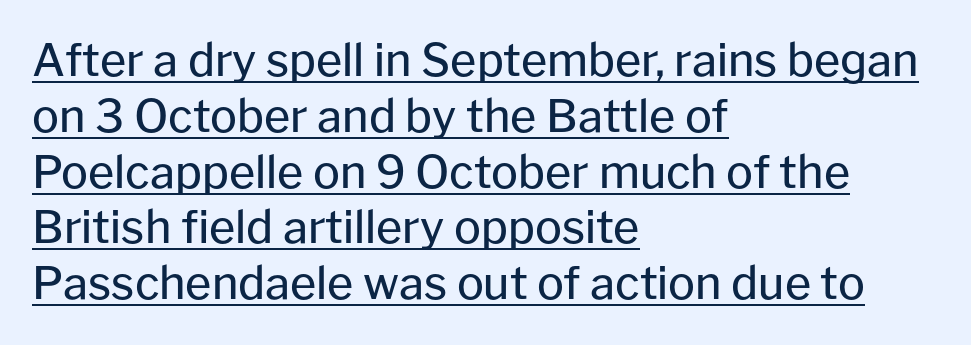
Q: Is the text bold? A: No.
Q: Is the text italic (slanted)? A: No, it is upright.
Q: Is the typeface a serif or a sans-serif typeface? A: Sans-serif.
Q: Is the text underlined? A: Yes.
Q: How is the paragraph aligned? A: Left-aligned.
Q: Is the spacing between letters normal or unusually wide? A: Normal.
Q: Width (condensed, normal, or wide)? A: Normal.
Q: Stroke contrast? A: Low.
Q: x-height? A: Medium.
Q: Monospaced? A: No.
